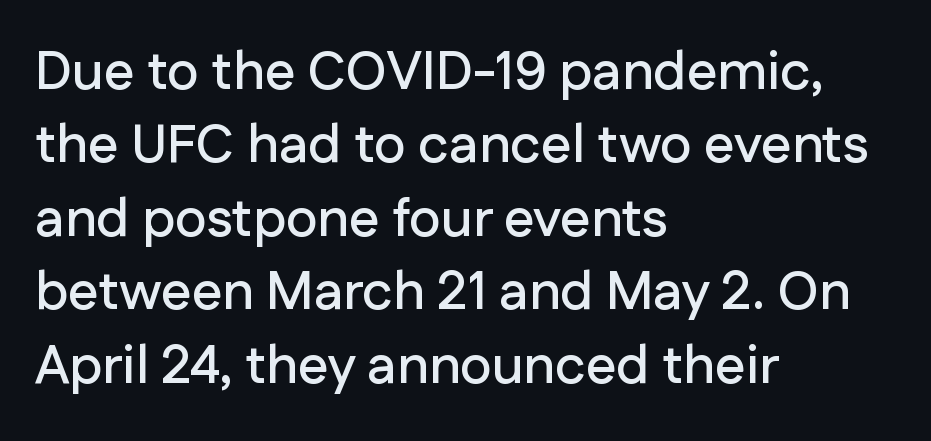
The ragged edge is on the right, which tells us the setting is flush left. You could not count columns in this text — the font is proportionally spaced. Vertical strokes here are truly vertical. The face used here is a sans, in the tradition of grotesques and geometrics.
